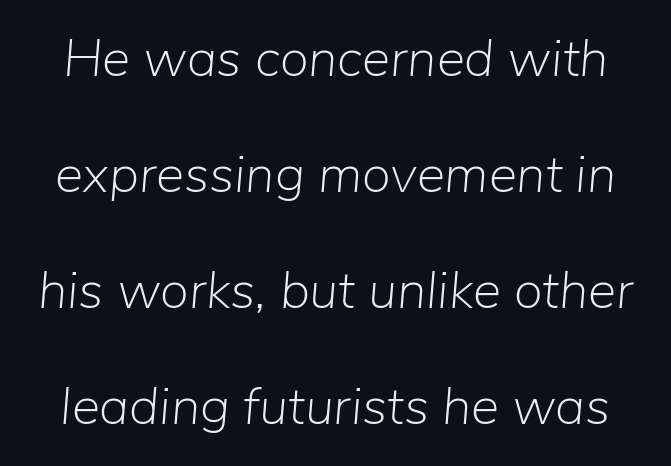
The image shows 53 px light type, italic (leaning right); set loose line spacing (2.19x), normal letter spacing, not underlined; low stroke contrast and a medium x-height.
